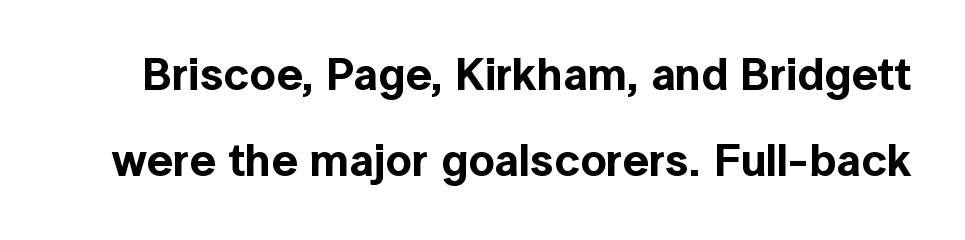
The image shows 46 px sans-serif type, upright; set line spacing 1.87x, normal letter spacing, not underlined; a medium x-height.
